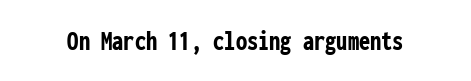
Q: Is the text bold? A: Yes.
Q: Is the text italic (slanted)? A: No, it is upright.
Q: Is the typeface a serif or a sans-serif typeface? A: Sans-serif.
Q: Is the text underlined? A: No.
Q: Is the spacing between letters normal or unusually wide? A: Normal.
Q: Width (condensed, normal, or wide)? A: Condensed.
Q: Stroke contrast? A: Low.
Q: x-height? A: Medium.
Q: Monospaced? A: Yes.
